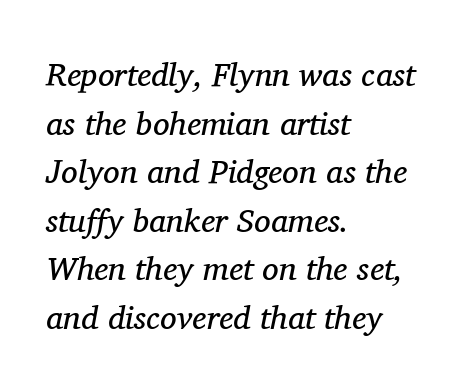
{"serif": "yes", "italic": "yes", "lean": "right", "slant_degrees": 11, "bold": "no", "weight": "regular", "width": "normal", "stroke_contrast": "medium", "x_height": "medium", "monospaced": "no", "underline": "no", "align": "left", "line_spacing": "normal", "line_spacing_ratio": 1.47, "letter_spacing": "normal", "letter_spacing_em": 0.0, "glyph_px": 33}
